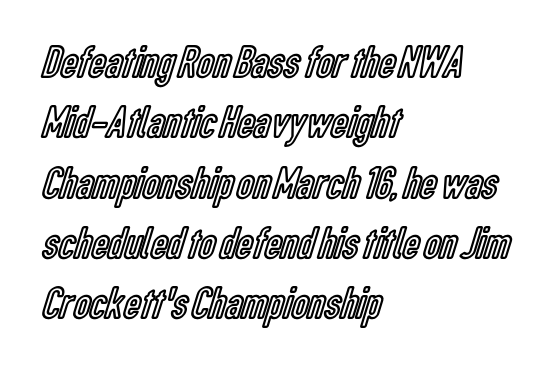
The image shows 46 px condensed type; set left-aligned, normal line spacing (1.31x), normal letter spacing, not underlined; a medium x-height.
